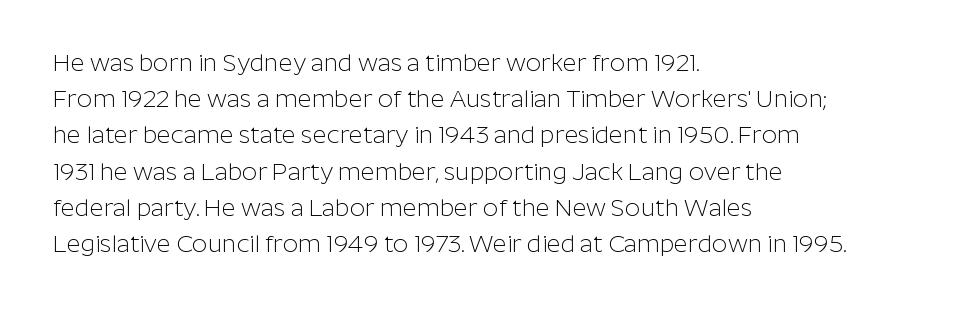
Q: Is the text bold? A: No.
Q: Is the text italic (slanted)? A: No, it is upright.
Q: Is the text underlined? A: No.
Q: How is the paragraph aligned? A: Left-aligned.
Q: Is the spacing between letters normal or unusually wide? A: Normal.
Q: Is the spacing between lines tight, normal or loose? A: Normal.
